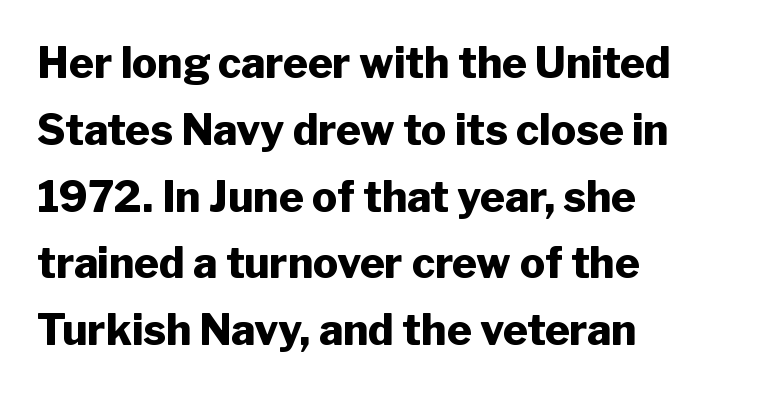
Q: Is the text bold? A: Yes.
Q: Is the text italic (slanted)? A: No, it is upright.
Q: Is the typeface a serif or a sans-serif typeface? A: Sans-serif.
Q: Is the text underlined? A: No.
Q: How is the paragraph aligned? A: Left-aligned.
Q: Is the spacing between letters normal or unusually wide? A: Normal.
Q: Is the spacing between lines tight, normal or loose? A: Normal.
Q: Width (condensed, normal, or wide)? A: Normal.
Q: Stroke contrast? A: Low.
Q: x-height? A: Medium.
Q: Monospaced? A: No.
